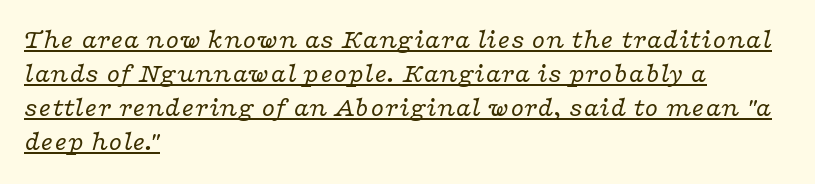
{"italic": "yes", "lean": "right", "slant_degrees": 16, "bold": "no", "underline": "yes", "align": "left", "line_spacing": "normal", "line_spacing_ratio": 1.26, "letter_spacing": "normal", "letter_spacing_em": 0.0, "glyph_px": 27}
